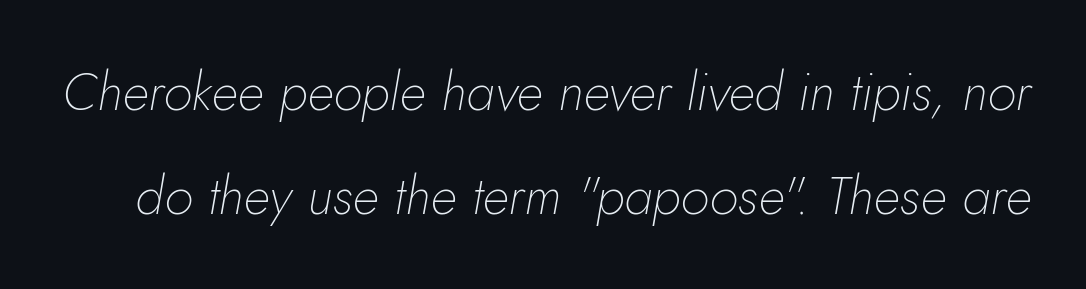
Check under the words: just untouched page. Short note: letters normally spaced. The leading is generous, giving the passage an open texture. The typography opts for an oblique posture over an upright one.
